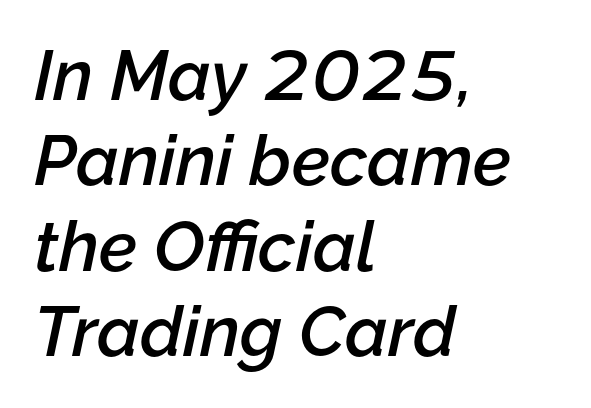
In CSS terms this would be text-align: left. In terms of posture, this sample is oblique. This is the in-between weight designers call semibold or demi. Glyph-to-glyph distance matches everyday printed text. A typesetter would call this proportional, since set widths differ per character. The words here are not underlined.
